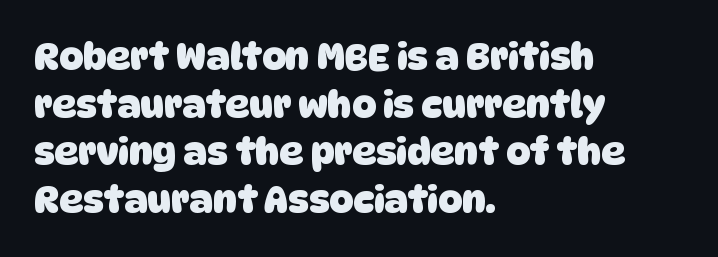
The image shows 37 px heavy sans-serif type; set left-aligned, normal line spacing (1.29x), normal letter spacing, not underlined; low stroke contrast and a large x-height.
